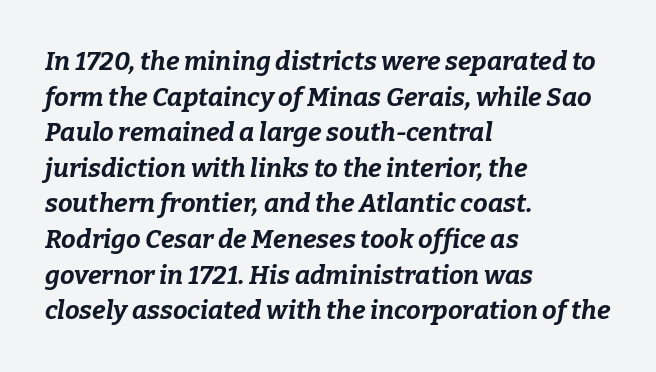
The text block is weighted toward the left margin, trailing off unevenly rightward. Style check: oblique. Leading matches the norm, producing a regular column. Has an underline been added? It has not. Heft: maximum for text — a bold. No extra tracking has been applied to these lines.
